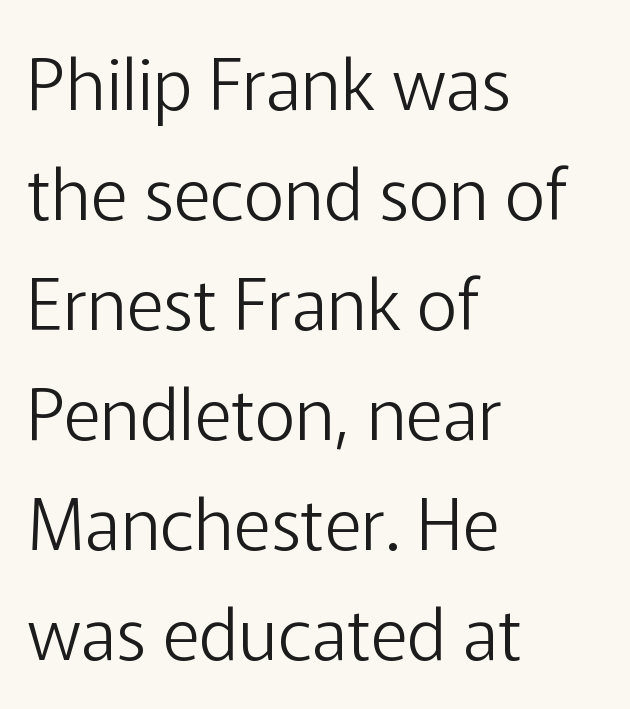
The image shows 71 px light sans-serif type, upright; set left-aligned, normal line spacing (1.55x), normal letter spacing, not underlined; low stroke contrast and a medium x-height.
